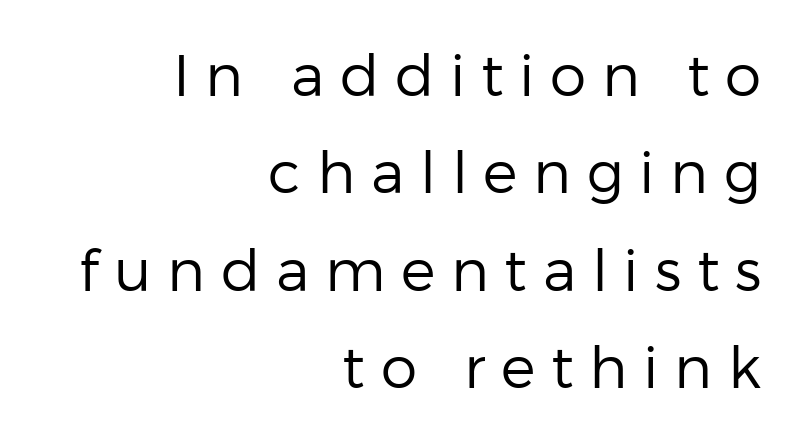
Looks like regular typesetting: each glyph gets only the width it needs. You could only call the tracking loose — the letters float apart. This is sans-serif lettering, the kind often seen on screens and signage. One glance says typical: line gaps are just what's usual. The space beneath each line is pristine and unruled.
